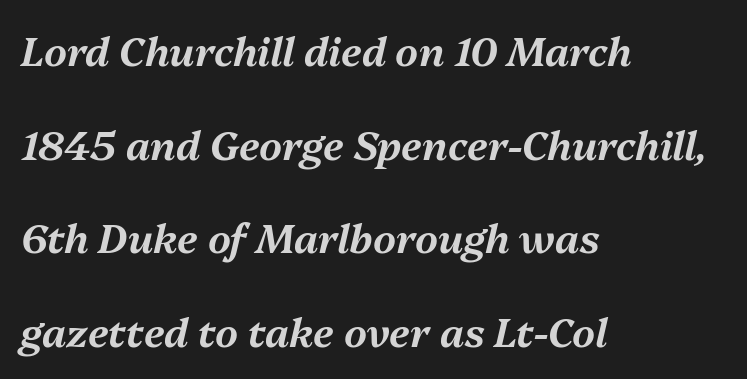
Note the varied advance widths — an 'i' is clearly narrower than an 'm'. The space beneath each line is pristine and unruled. A typesetter would call this zero additional tracking. Loosely led — the rows are spread out.
